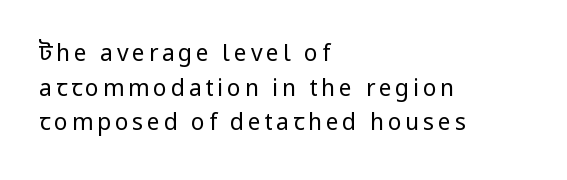
One glance says typical: line gaps are just what's usual. The lettering holds an erect, upright posture throughout. Casual observation: everything's shoved over to the left. Underline: absent. Bold? No — there's no thickening of the strokes.
